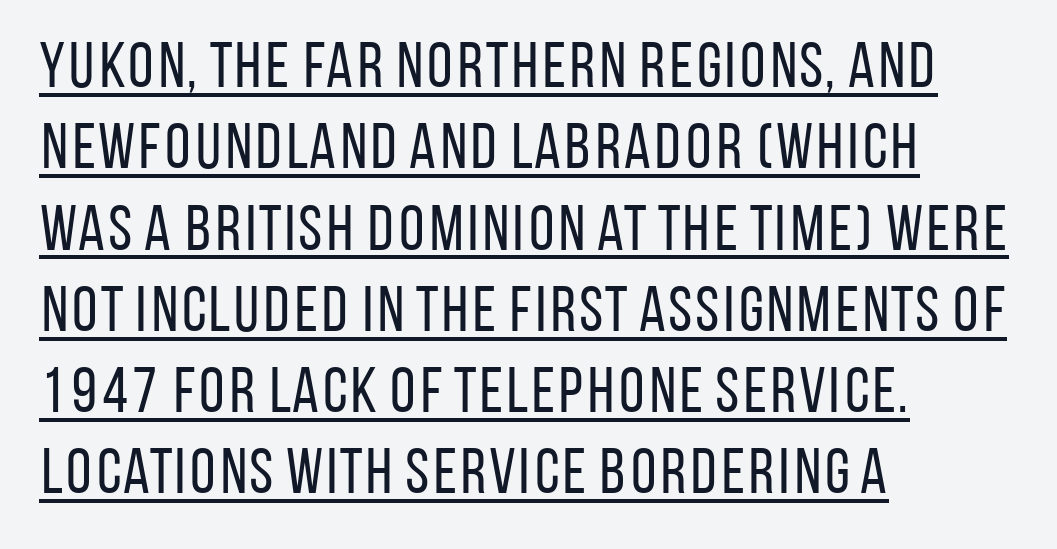
The image shows 64 px regular-weight, condensed sans-serif type, upright; set left-aligned, normal line spacing (1.27x), normal letter spacing, underlined; low stroke contrast and a large x-height.
